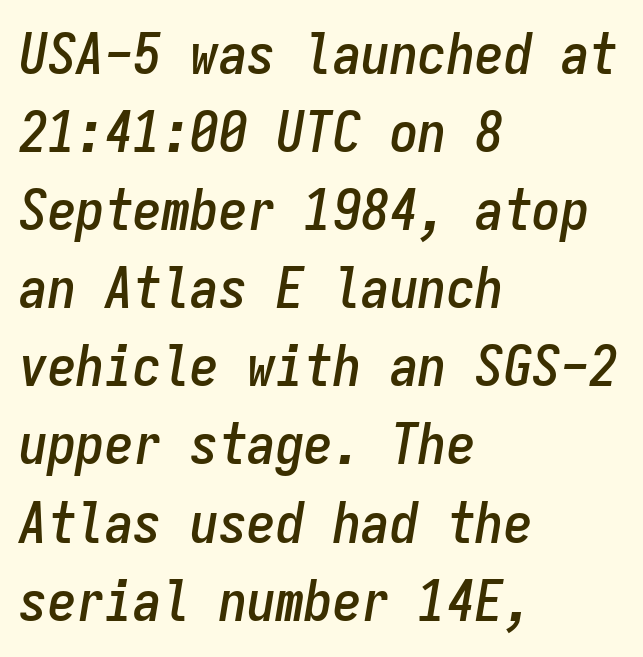
{"italic": "yes", "lean": "right", "slant_degrees": 9, "width": "condensed", "stroke_contrast": "low", "x_height": "medium", "monospaced": "yes", "underline": "no", "align": "left", "line_spacing": "normal", "line_spacing_ratio": 1.37, "letter_spacing": "normal", "letter_spacing_em": 0.0, "glyph_px": 57}
